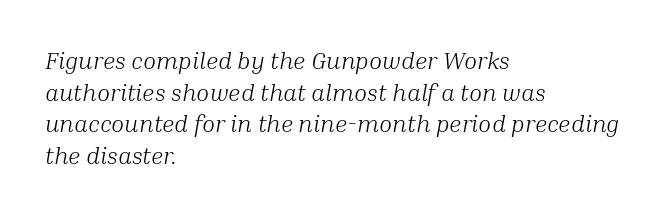
The image shows 24 px text type, italic (leaning right); set left-aligned, normal line spacing (1.32x), normal letter spacing, not underlined.
